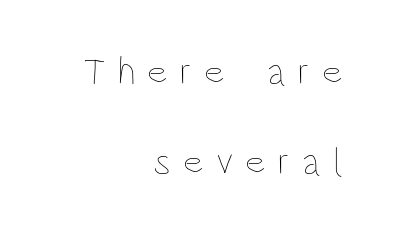
Type without underlining. Varying glyph widths throughout — classic text-font behaviour. Airy leading. Notice how the passage keeps a crisp vertical edge on the right only. Stems here are at most as thick as an everyday book face.
